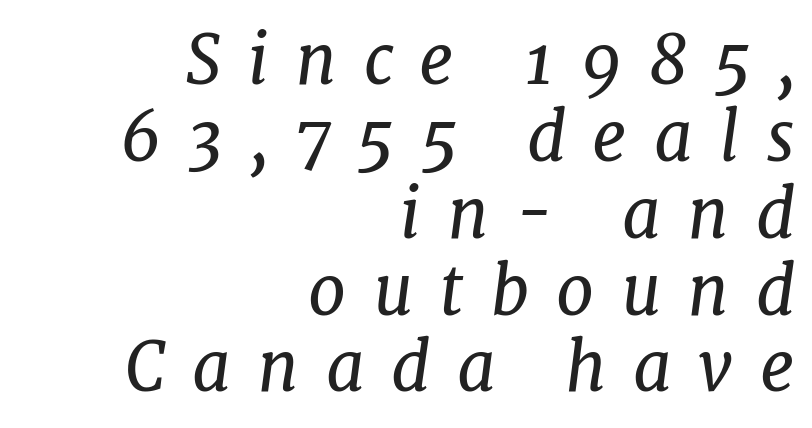
Layout note: lines flush right. The typeface has the unassuming heft of standard copy or less. Observe the serifs anchoring each vertical stroke in this sample. The words here are not underlined. The space between consecutive lines is stingy.
